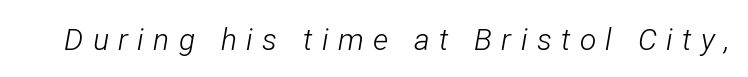
Q: Is the text bold? A: No.
Q: Is the text italic (slanted)? A: Yes, it leans right by about 12 degrees.
Q: Is the text underlined? A: No.
Q: Is the spacing between letters normal or unusually wide? A: Unusually wide.
Q: Width (condensed, normal, or wide)? A: Condensed.
Q: Stroke contrast? A: Low.
Q: x-height? A: Medium.
Q: Monospaced? A: No.
